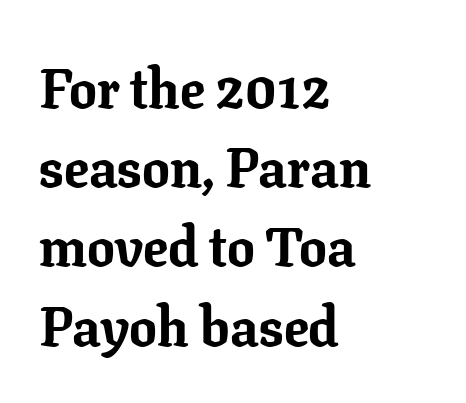
The image shows 55 px bold serif type, upright; set left-aligned, normal line spacing (1.44x), normal letter spacing, not underlined; low stroke contrast and a medium x-height.
